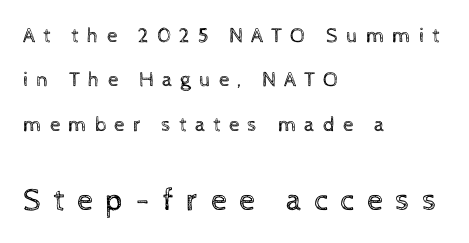
Q: Is the text bold? A: No.
Q: Is the text italic (slanted)? A: No, it is upright.
Q: Is the text underlined? A: No.
Q: How is the paragraph aligned? A: Left-aligned.
Q: Is the spacing between letters normal or unusually wide? A: Unusually wide.
Q: Is the spacing between lines tight, normal or loose? A: Loose.
Q: Which block of text is set in a larger size, the first (top) or the second (bottom)? A: The second (bottom) one.
Q: Width (condensed, normal, or wide)? A: Normal.
Q: x-height? A: Medium.
Q: Monospaced? A: No.
